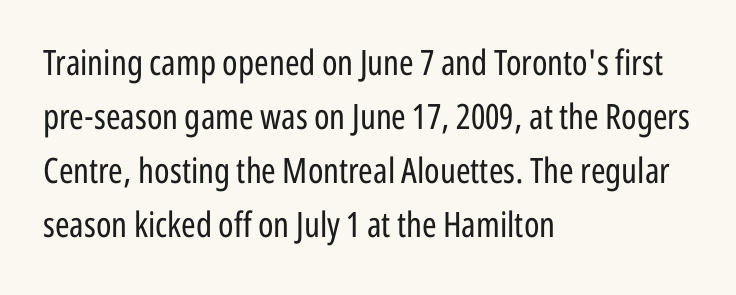
The image shows 35 px regular-weight, condensed sans-serif type, upright; set left-aligned, normal line spacing (1.54x), normal letter spacing, not underlined; low stroke contrast and a medium x-height.
